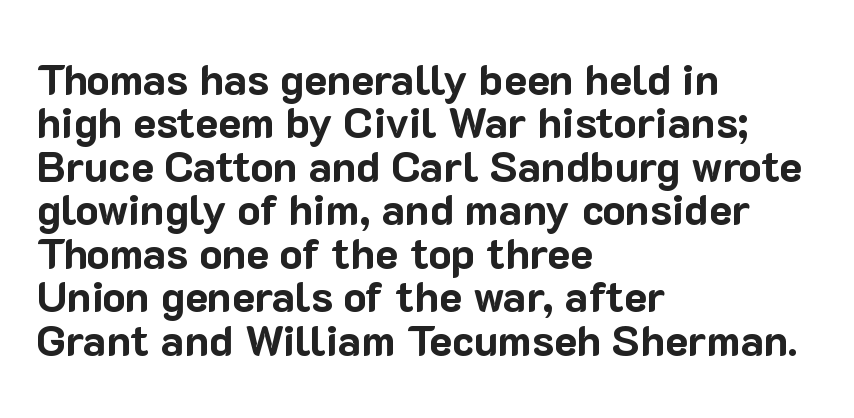
{"serif": "no", "italic": "no", "bold": "yes", "weight": "bold", "width": "normal", "stroke_contrast": "low", "x_height": "medium", "monospaced": "no", "underline": "no", "align": "left", "line_spacing": "tight", "line_spacing_ratio": 1.01, "letter_spacing": "normal", "letter_spacing_em": 0.0, "glyph_px": 43}
